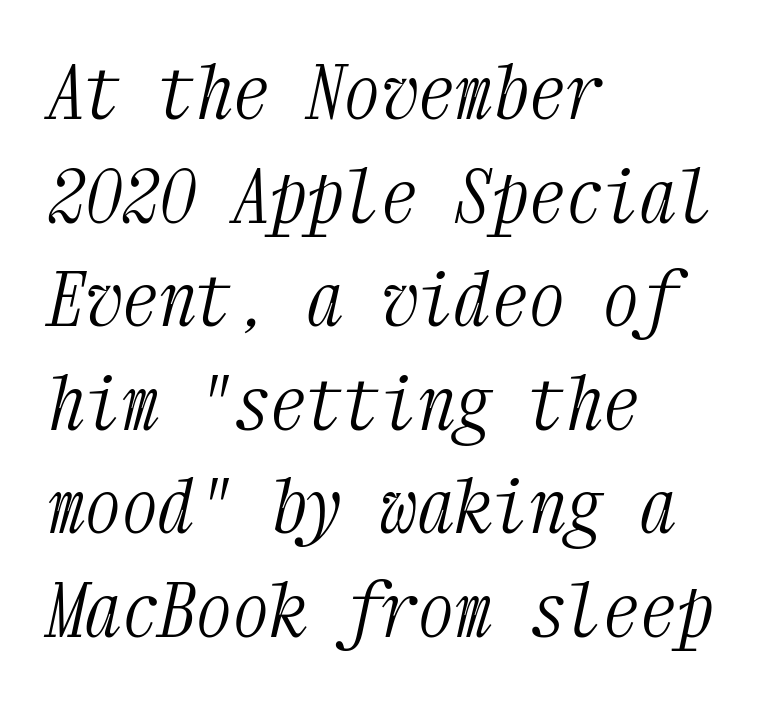
Q: Is the text bold? A: No.
Q: Is the text italic (slanted)? A: Yes, it leans right by about 12 degrees.
Q: Is the typeface a serif or a sans-serif typeface? A: Serif.
Q: Is the text underlined? A: No.
Q: How is the paragraph aligned? A: Left-aligned.
Q: Is the spacing between letters normal or unusually wide? A: Normal.
Q: Is the spacing between lines tight, normal or loose? A: Normal.
Q: Width (condensed, normal, or wide)? A: Condensed.
Q: Stroke contrast? A: Medium.
Q: x-height? A: Medium.
Q: Monospaced? A: Yes.
